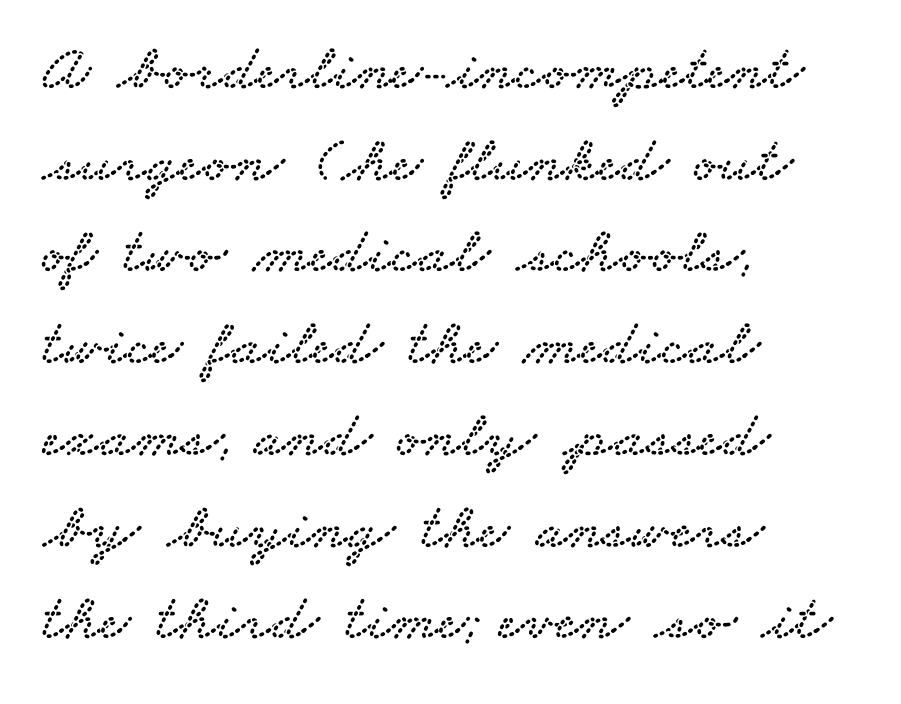
{"serif": "yes", "width": "wide", "stroke_contrast": "low", "x_height": "small", "monospaced": "no", "underline": "no", "align": "left", "line_spacing": "normal", "line_spacing_ratio": 1.39, "letter_spacing": "normal", "letter_spacing_em": 0.0, "glyph_px": 66}
